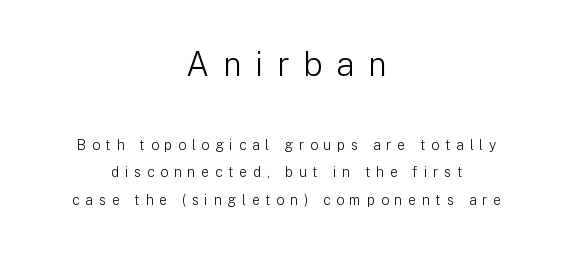
The image shows 33 px light sans-serif type, upright; set centered, loose line spacing (1.98x), unusually wide letter spacing (+0.41 em), not underlined; the first (top) block is 2.36x larger; low stroke contrast and a medium x-height.
